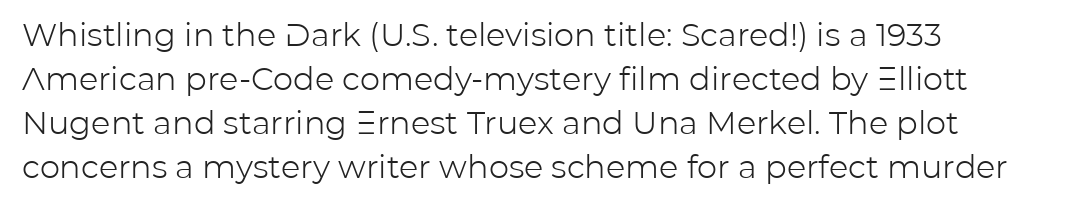
The image shows 32 px light sans-serif type, upright; set left-aligned, normal line spacing (1.37x), normal letter spacing, not underlined; low stroke contrast and a medium x-height.
